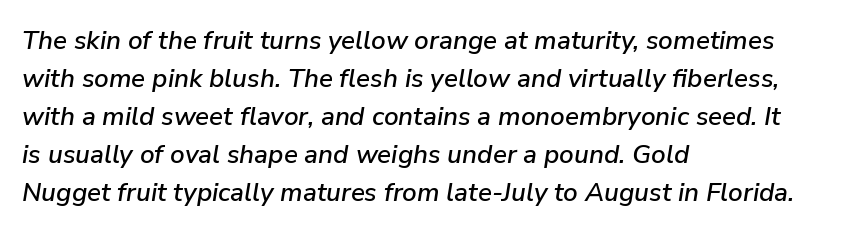
Compared with typical body copy, the letter spacing here is the same. The lettering tilts uniformly, giving the passage an italic look. The paragraph has a hard left edge and a soft right edge. The space beneath each line is pristine and unruled. Regarding leading, the lines here are spaced in the standard way.
